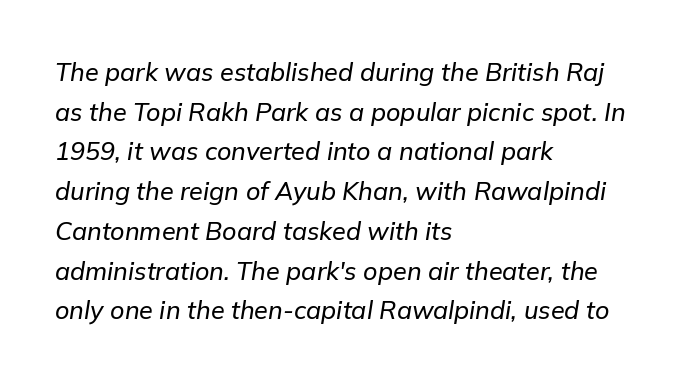
Q: Is the text italic (slanted)? A: Yes, it leans right by about 9 degrees.
Q: Is the text underlined? A: No.
Q: How is the paragraph aligned? A: Left-aligned.
Q: Is the spacing between letters normal or unusually wide? A: Normal.
Q: Is the spacing between lines tight, normal or loose? A: Normal.
